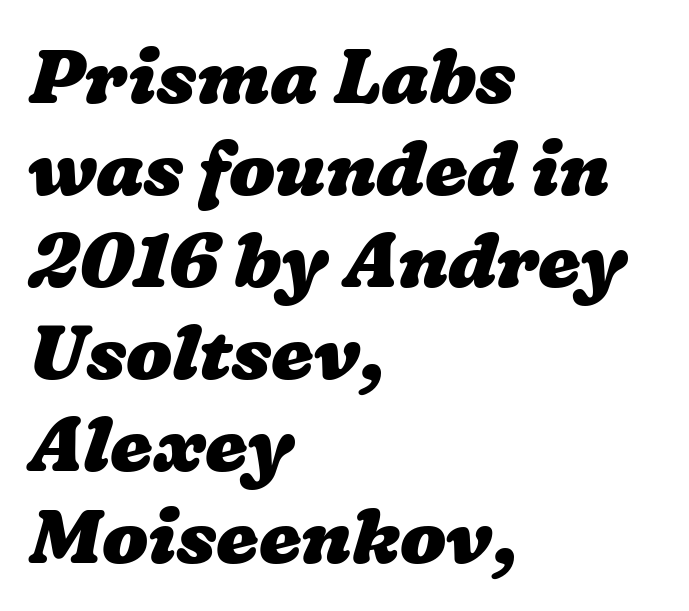
{"bold": "yes", "weight": "heavy", "width": "wide", "stroke_contrast": "low", "x_height": "medium", "monospaced": "no", "underline": "no", "align": "left", "line_spacing_ratio": 1.21, "letter_spacing": "normal", "letter_spacing_em": 0.0, "glyph_px": 76}
